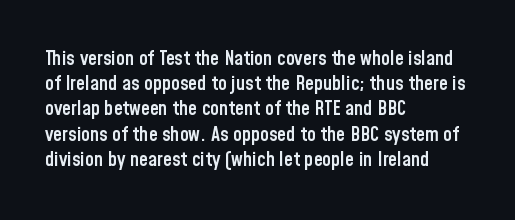
The image shows 20 px text type, upright; set left-aligned, normal line spacing (1.26x), normal letter spacing, not underlined.
